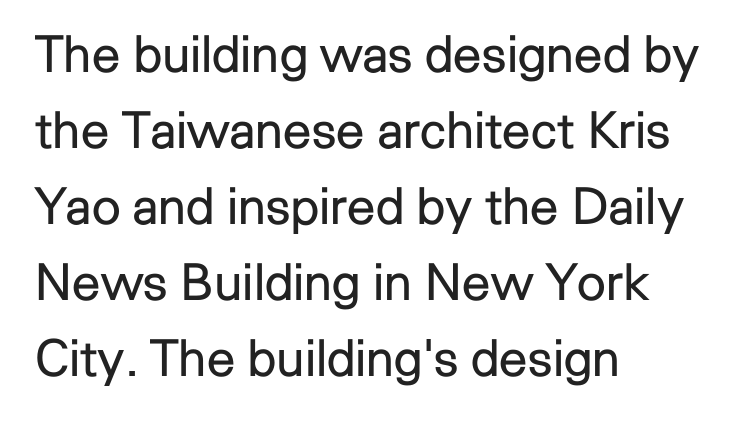
Q: Is the text bold? A: No.
Q: Is the text italic (slanted)? A: No, it is upright.
Q: Is the typeface a serif or a sans-serif typeface? A: Sans-serif.
Q: Is the text underlined? A: No.
Q: How is the paragraph aligned? A: Left-aligned.
Q: Is the spacing between letters normal or unusually wide? A: Normal.
Q: Is the spacing between lines tight, normal or loose? A: Normal.
Q: Width (condensed, normal, or wide)? A: Normal.
Q: Stroke contrast? A: Low.
Q: x-height? A: Medium.
Q: Monospaced? A: No.
